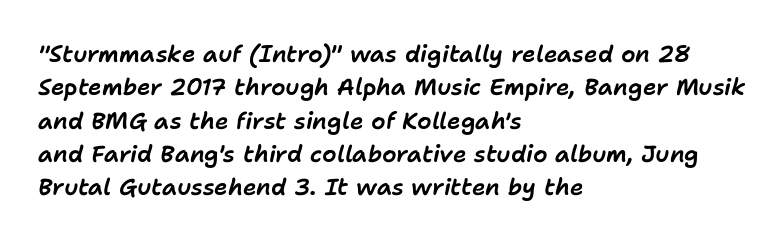
Q: Is the text italic (slanted)? A: Yes, it leans right by about 11 degrees.
Q: Is the text underlined? A: No.
Q: How is the paragraph aligned? A: Left-aligned.
Q: Is the spacing between letters normal or unusually wide? A: Normal.
Q: Is the spacing between lines tight, normal or loose? A: Normal.
